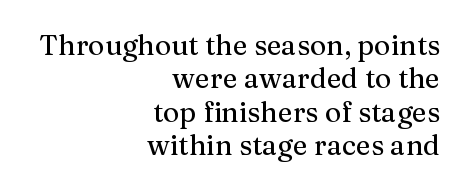
Q: Is the text italic (slanted)? A: No, it is upright.
Q: Is the typeface a serif or a sans-serif typeface? A: Serif.
Q: Is the text underlined? A: No.
Q: How is the paragraph aligned? A: Right-aligned.
Q: Is the spacing between letters normal or unusually wide? A: Normal.
Q: Width (condensed, normal, or wide)? A: Normal.
Q: Stroke contrast? A: Medium.
Q: x-height? A: Medium.
Q: Monospaced? A: No.
